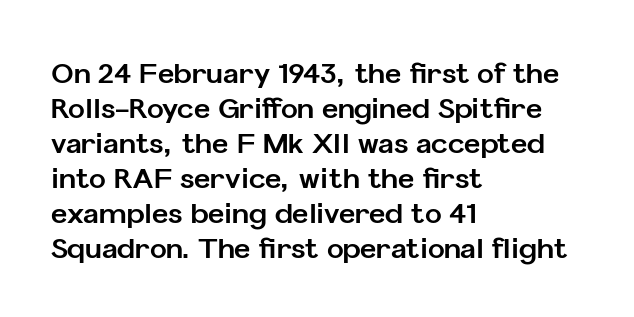
Q: Is the text bold? A: Yes.
Q: Is the text italic (slanted)? A: No, it is upright.
Q: Is the typeface a serif or a sans-serif typeface? A: Sans-serif.
Q: Is the text underlined? A: No.
Q: How is the paragraph aligned? A: Left-aligned.
Q: Is the spacing between letters normal or unusually wide? A: Normal.
Q: Is the spacing between lines tight, normal or loose? A: Normal.
Q: Width (condensed, normal, or wide)? A: Normal.
Q: Stroke contrast? A: Low.
Q: x-height? A: Medium.
Q: Monospaced? A: No.
